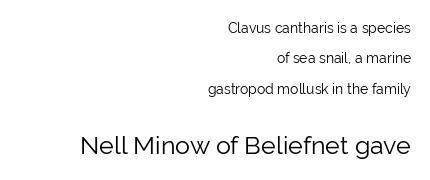
If you drew a ruler down the right edge, every line would touch it. Nobody drew a line under any word here. No letter is thick-stroked: the sample isn't bold. Reading top to bottom, the characters get bigger at the block break.
